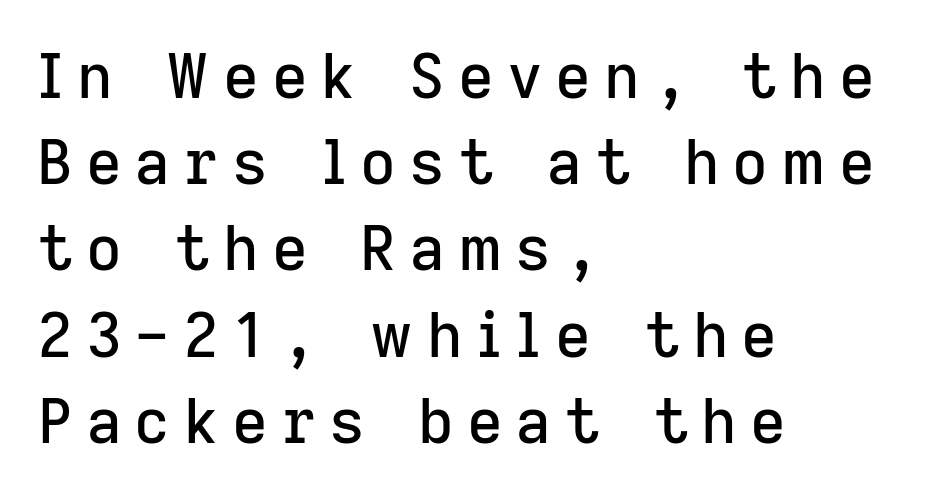
{"serif": "no", "italic": "no", "width": "normal", "stroke_contrast": "low", "x_height": "medium", "monospaced": "no", "underline": "no", "align": "left", "line_spacing": "normal", "line_spacing_ratio": 1.39, "letter_spacing": "wide", "letter_spacing_em": 0.21, "glyph_px": 62}
